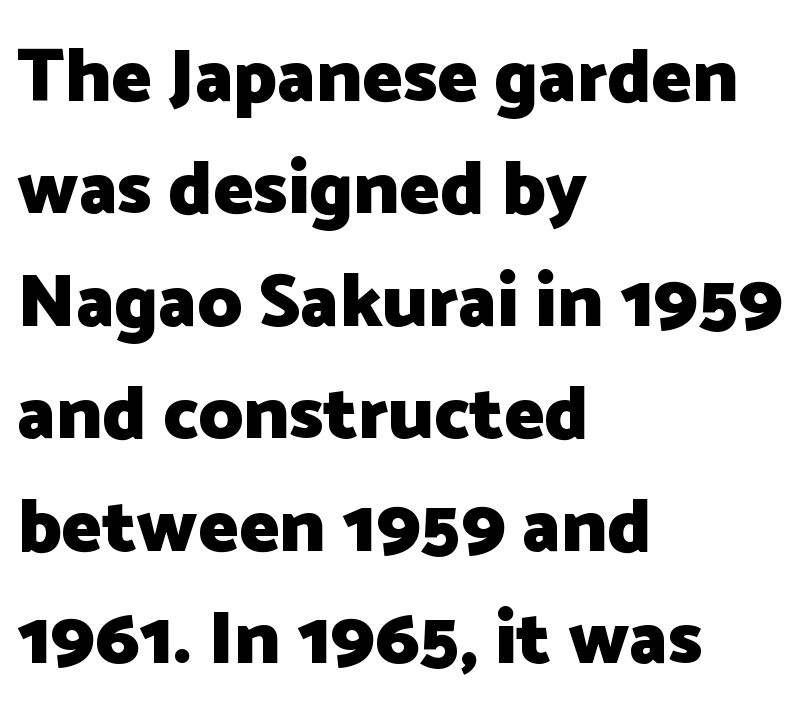
{"serif": "no", "italic": "no", "bold": "yes", "weight": "heavy", "width": "normal", "stroke_contrast": "low", "x_height": "medium", "monospaced": "no", "underline": "no", "align": "left", "line_spacing": "normal", "line_spacing_ratio": 1.48, "letter_spacing": "normal", "letter_spacing_em": 0.0, "glyph_px": 76}
